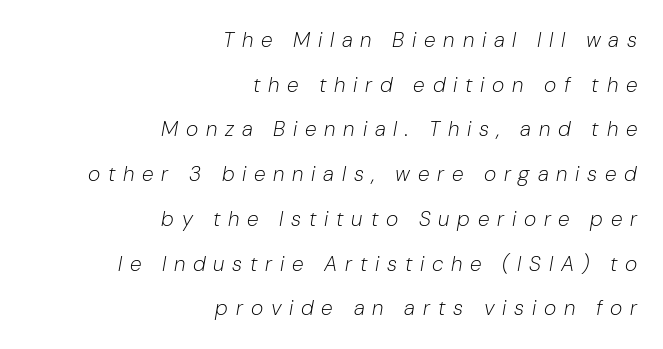
{"italic": "yes", "lean": "right", "slant_degrees": 10, "bold": "no", "underline": "no", "align": "right", "line_spacing": "loose", "line_spacing_ratio": 2.13, "letter_spacing": "wide", "letter_spacing_em": 0.37, "glyph_px": 21}
